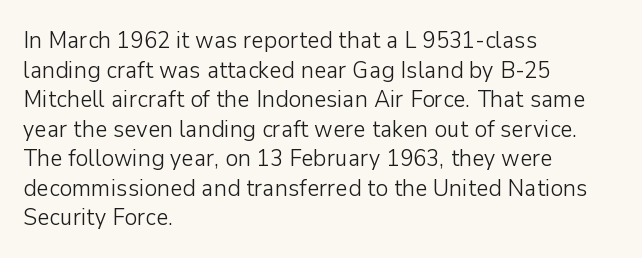
The image shows 24 px text type, upright; set left-aligned, line spacing 1.23x, normal letter spacing, not underlined.
